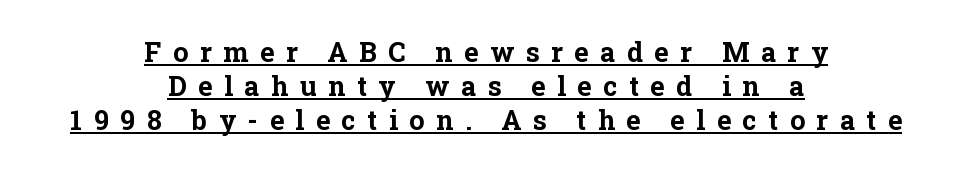
Q: Is the text bold? A: Yes.
Q: Is the text italic (slanted)? A: No, it is upright.
Q: Is the text underlined? A: Yes.
Q: How is the paragraph aligned? A: Centered.
Q: Is the spacing between letters normal or unusually wide? A: Unusually wide.
Q: Is the spacing between lines tight, normal or loose? A: Normal.
